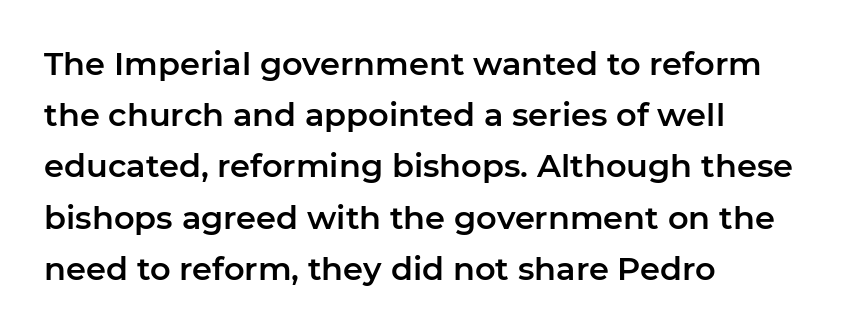
Note the varied advance widths — an 'i' is clearly narrower than an 'm'. Rows of type keep a routine distance in the vertical direction. A student would call this left alignment; a typographer would say flush left, rag right. Underlining? Definitely not there.
